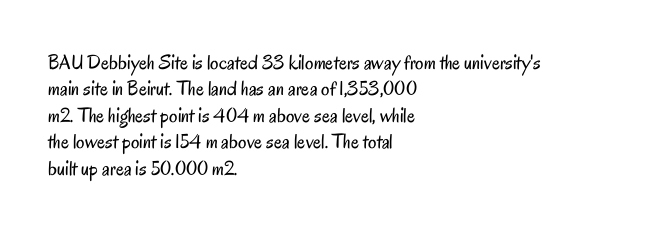
Q: Is the text bold? A: No.
Q: Is the text italic (slanted)? A: No, it is upright.
Q: Is the text underlined? A: No.
Q: How is the paragraph aligned? A: Left-aligned.
Q: Is the spacing between letters normal or unusually wide? A: Normal.
Q: Is the spacing between lines tight, normal or loose? A: Normal.
